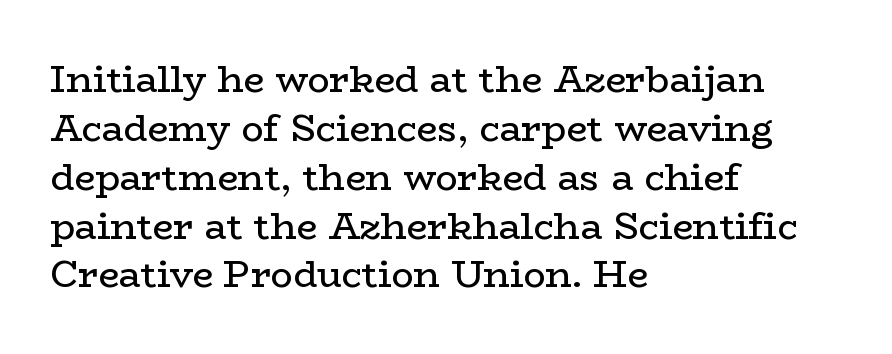
Q: Is the text bold? A: No.
Q: Is the text italic (slanted)? A: No, it is upright.
Q: Is the typeface a serif or a sans-serif typeface? A: Serif.
Q: Is the text underlined? A: No.
Q: How is the paragraph aligned? A: Left-aligned.
Q: Is the spacing between letters normal or unusually wide? A: Normal.
Q: Is the spacing between lines tight, normal or loose? A: Normal.
Q: Width (condensed, normal, or wide)? A: Wide.
Q: Stroke contrast? A: Low.
Q: x-height? A: Medium.
Q: Monospaced? A: No.
